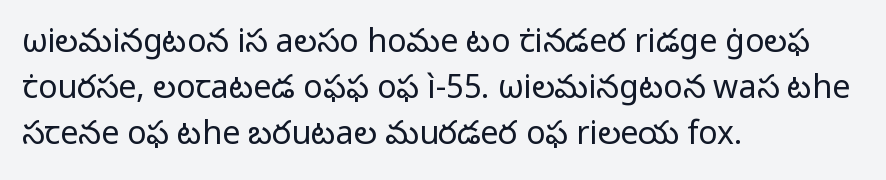
Q: Is the text bold? A: No.
Q: Is the text italic (slanted)? A: No, it is upright.
Q: Is the typeface a serif or a sans-serif typeface? A: Sans-serif.
Q: Is the text underlined? A: No.
Q: How is the paragraph aligned? A: Left-aligned.
Q: Is the spacing between letters normal or unusually wide? A: Normal.
Q: Is the spacing between lines tight, normal or loose? A: Normal.
Q: Width (condensed, normal, or wide)? A: Normal.
Q: Stroke contrast? A: Low.
Q: x-height? A: Medium.
Q: Monospaced? A: No.
